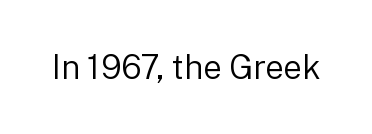
Q: Is the text bold? A: No.
Q: Is the text italic (slanted)? A: No, it is upright.
Q: Is the typeface a serif or a sans-serif typeface? A: Sans-serif.
Q: Is the text underlined? A: No.
Q: Is the spacing between letters normal or unusually wide? A: Normal.
Q: Width (condensed, normal, or wide)? A: Normal.
Q: Stroke contrast? A: Low.
Q: x-height? A: Medium.
Q: Monospaced? A: No.
